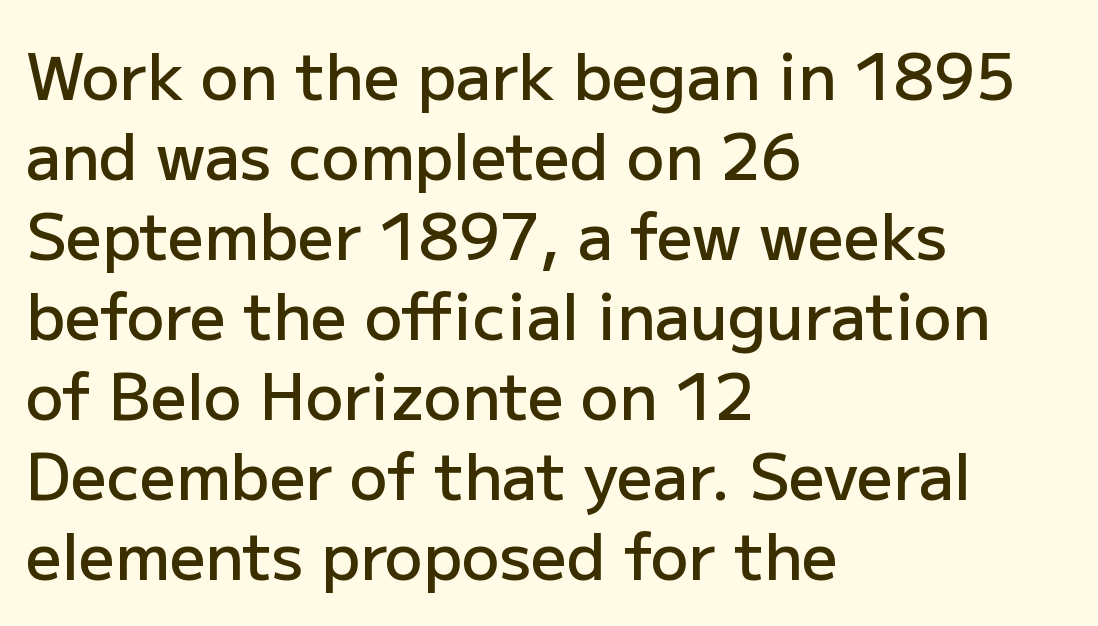
The image shows 63 px semibold sans-serif type, upright; set left-aligned, normal line spacing (1.27x), normal letter spacing, not underlined; low stroke contrast and a medium x-height.
